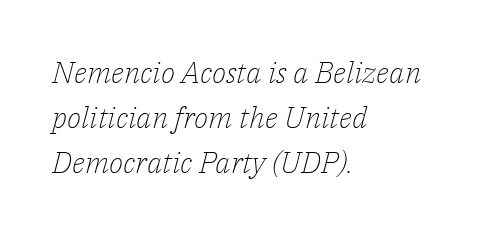
The passage shown is typed in a proportional face where columns would drift. Default kerning and tracking; the words read as compact shapes. Vertical spacing — default. The letters carry serifs — small finishing strokes at the ends of their stems. The string is rendered with underlining switched off. Visually the block forms a straight wall on the left and a jagged coastline on the right.
